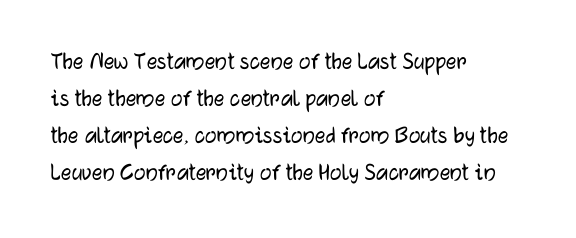
{"italic": "no", "underline": "no", "align": "left", "line_spacing": "normal", "line_spacing_ratio": 1.42, "letter_spacing": "normal", "letter_spacing_em": 0.0, "glyph_px": 26}
